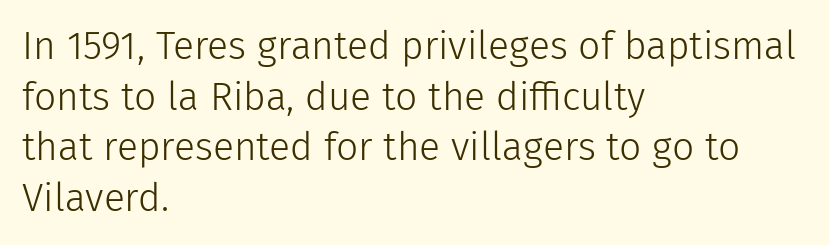
The image shows 39 px light sans-serif type, upright; set left-aligned, normal line spacing (1.3x), normal letter spacing, not underlined; low stroke contrast and a medium x-height.
